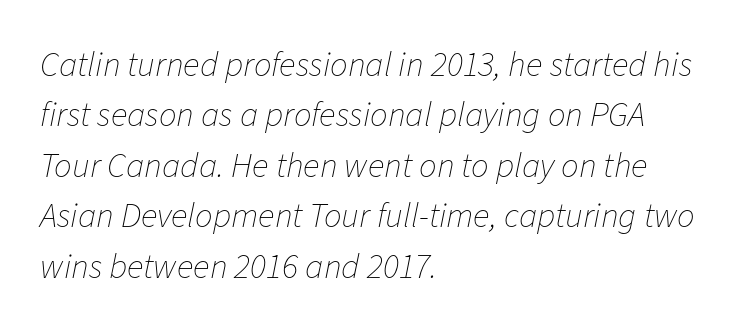
Q: Is the text bold? A: No.
Q: Is the text italic (slanted)? A: Yes, it leans right by about 11 degrees.
Q: Is the text underlined? A: No.
Q: How is the paragraph aligned? A: Left-aligned.
Q: Is the spacing between letters normal or unusually wide? A: Normal.
Q: Is the spacing between lines tight, normal or loose? A: Normal.
Q: Width (condensed, normal, or wide)? A: Normal.
Q: Stroke contrast? A: Low.
Q: x-height? A: Medium.
Q: Monospaced? A: No.
